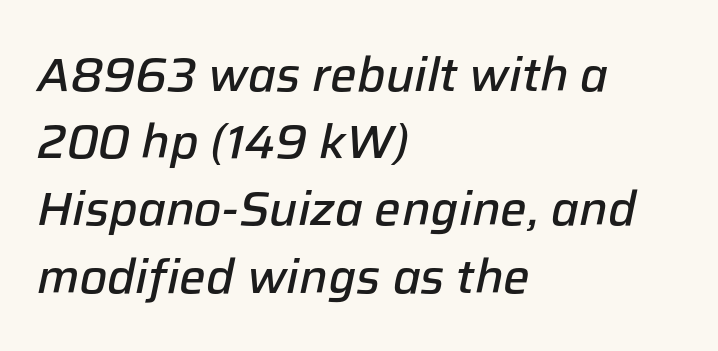
The image shows 47 px semibold type, italic (leaning right); set left-aligned, normal line spacing (1.43x), normal letter spacing, not underlined; low stroke contrast and a medium x-height.
